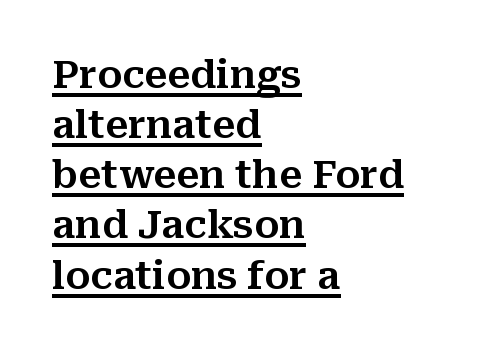
Style check: upright. Proportional: the letters do not fall into vertical columns. Each line of the rendering has a horizontal stroke beneath the glyphs. The tracking reads as untouched default to a designer's eye. Examine the stroke ends and you'll spot serifs. Notice how descenders clear the ascenders below comfortably — that's standard leading.
